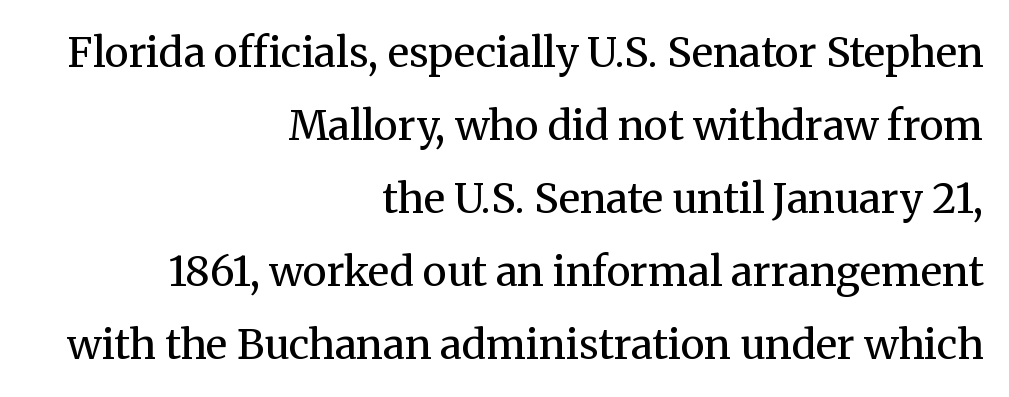
Q: Is the text bold? A: No.
Q: Is the text italic (slanted)? A: No, it is upright.
Q: Is the typeface a serif or a sans-serif typeface? A: Serif.
Q: Is the text underlined? A: No.
Q: How is the paragraph aligned? A: Right-aligned.
Q: Is the spacing between letters normal or unusually wide? A: Normal.
Q: Width (condensed, normal, or wide)? A: Normal.
Q: Stroke contrast? A: Medium.
Q: x-height? A: Medium.
Q: Monospaced? A: No.
